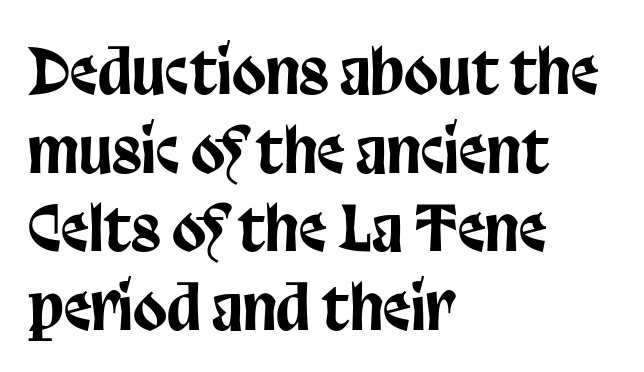
Each new line begins a customary step beneath the previous one. Is this a fixed-width face? No — the glyphs have proportional, varying widths. Classification — sans serif. Words float on clear page, feet unadorned. Style check: upright.
